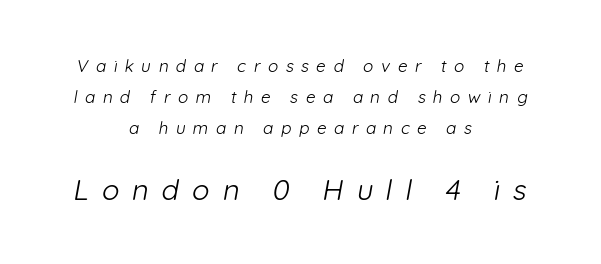
Q: Is the text bold? A: No.
Q: Is the typeface a serif or a sans-serif typeface? A: Sans-serif.
Q: Is the text underlined? A: No.
Q: How is the paragraph aligned? A: Centered.
Q: Is the spacing between letters normal or unusually wide? A: Unusually wide.
Q: Which block of text is set in a larger size, the first (top) or the second (bottom)? A: The second (bottom) one.
Q: Width (condensed, normal, or wide)? A: Normal.
Q: Stroke contrast? A: Low.
Q: x-height? A: Medium.
Q: Monospaced? A: No.
